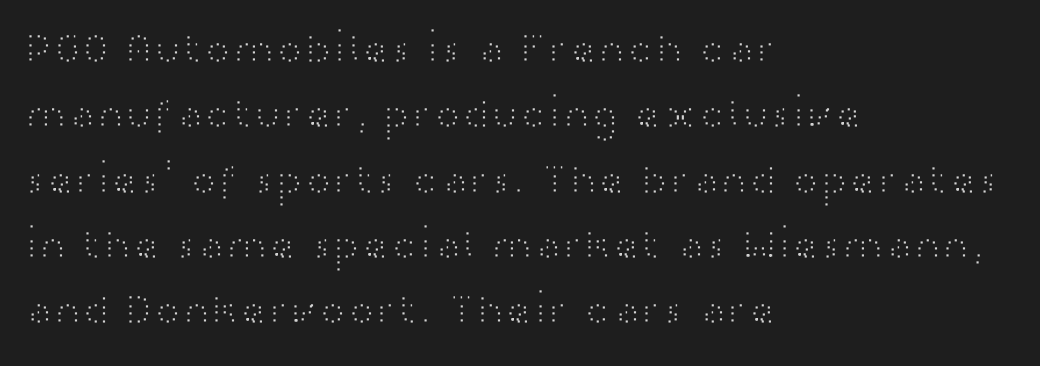
Every character sits straight up, as roman type does. Letter spacing: default. Students, observe: this is what conventionally led text looks like. Nothing sits at the stroke ends, so this counts as sans-serif. Each line starts at the same left margin while the right side varies.
